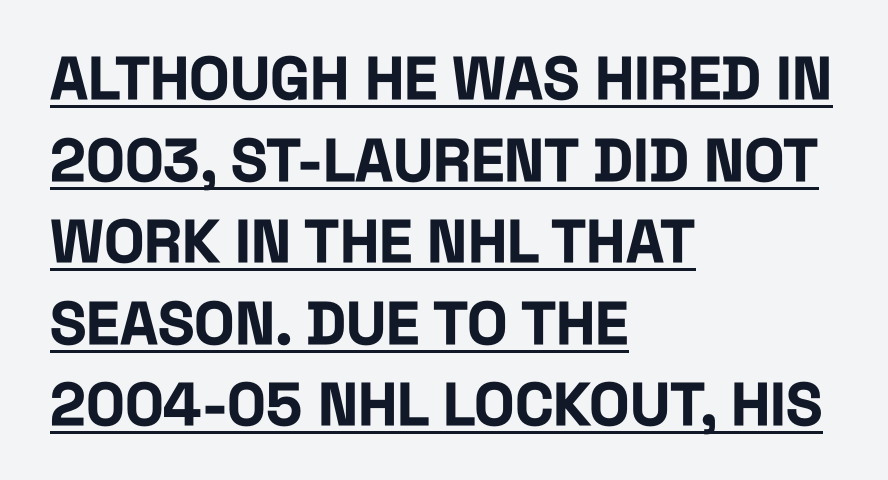
Q: Is the text bold? A: Yes.
Q: Is the text italic (slanted)? A: No, it is upright.
Q: Is the typeface a serif or a sans-serif typeface? A: Sans-serif.
Q: Is the text underlined? A: Yes.
Q: How is the paragraph aligned? A: Left-aligned.
Q: Is the spacing between letters normal or unusually wide? A: Normal.
Q: Is the spacing between lines tight, normal or loose? A: Normal.
Q: Width (condensed, normal, or wide)? A: Condensed.
Q: Stroke contrast? A: Low.
Q: x-height? A: Large.
Q: Monospaced? A: No.
